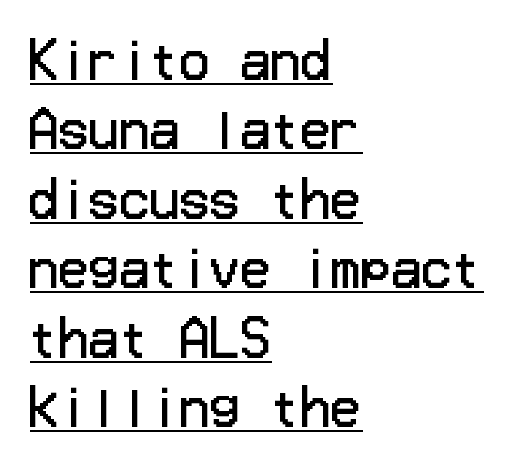
Characters remain perfectly vertical along every line. Honestly, the row spacing looks completely unremarkable. These lines stack with their left ends in a neat column. Look at the bottom of the vertical strokes: they stop flat, with no serifs.
